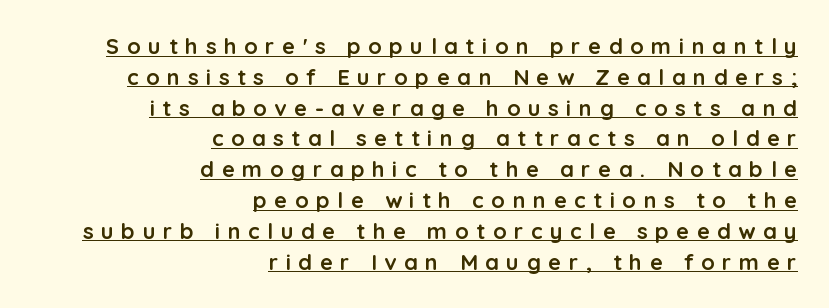
Q: Is the text bold? A: Yes.
Q: Is the text italic (slanted)? A: No, it is upright.
Q: Is the text underlined? A: Yes.
Q: How is the paragraph aligned? A: Right-aligned.
Q: Is the spacing between letters normal or unusually wide? A: Unusually wide.
Q: Is the spacing between lines tight, normal or loose? A: Normal.
